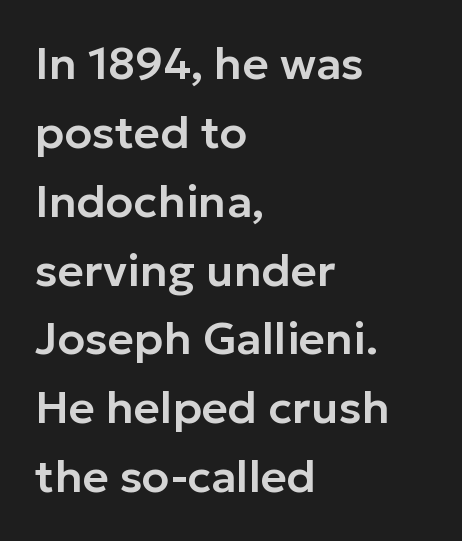
Q: Is the text italic (slanted)? A: No, it is upright.
Q: Is the typeface a serif or a sans-serif typeface? A: Sans-serif.
Q: Is the text underlined? A: No.
Q: How is the paragraph aligned? A: Left-aligned.
Q: Is the spacing between letters normal or unusually wide? A: Normal.
Q: Is the spacing between lines tight, normal or loose? A: Normal.
Q: Width (condensed, normal, or wide)? A: Normal.
Q: Stroke contrast? A: Low.
Q: x-height? A: Medium.
Q: Monospaced? A: No.
